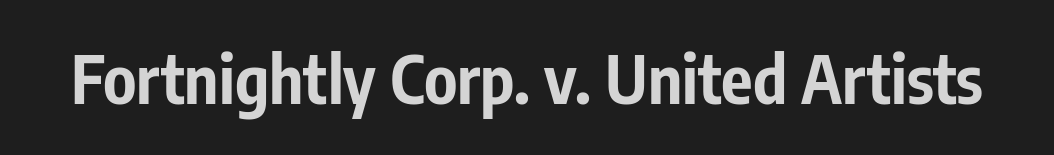
Q: Is the text bold? A: Yes.
Q: Is the text italic (slanted)? A: No, it is upright.
Q: Is the typeface a serif or a sans-serif typeface? A: Sans-serif.
Q: Is the text underlined? A: No.
Q: Is the spacing between letters normal or unusually wide? A: Normal.
Q: Width (condensed, normal, or wide)? A: Condensed.
Q: Stroke contrast? A: Low.
Q: x-height? A: Medium.
Q: Monospaced? A: No.
